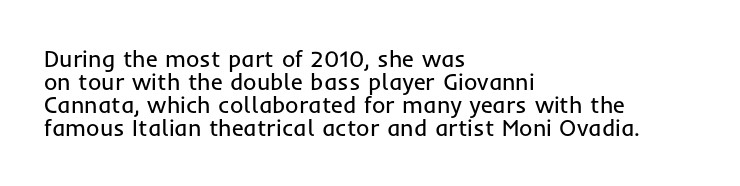
Glyph-to-glyph distance matches everyday printed text. The typesetting does not lean heavy: it is not bold. The strip under each line holds only bare page. Casual observation: everything's shoved over to the left.
